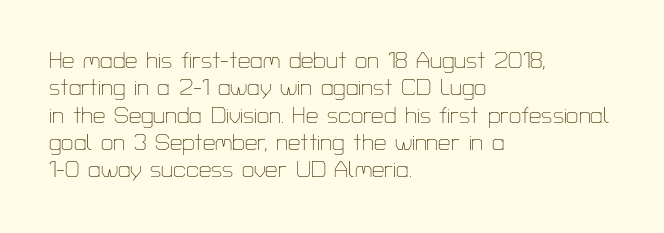
Rendered with straight, roman letterforms. Weight: not bold — regular or lighter. Words appear dense and cohesive because spacing is normal. Horizontal alignment here is leftward, the default for most running prose. A clean baseline with only descenders dipping below it.
